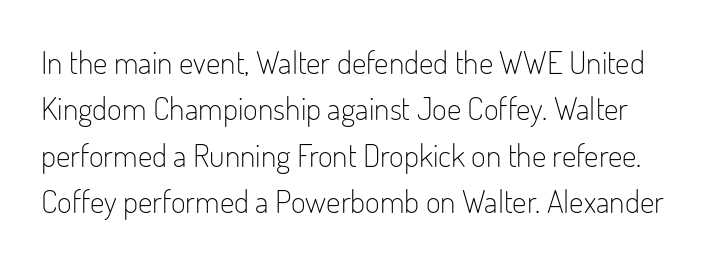
The image shows 32 px light, condensed sans-serif type, upright; set normal line spacing (1.45x), normal letter spacing, not underlined; low stroke contrast and a small x-height.
